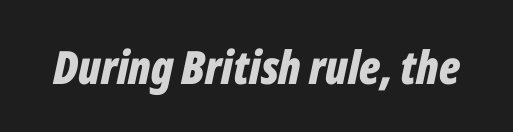
Q: Is the text bold? A: Yes.
Q: Is the text italic (slanted)? A: Yes, it leans right by about 12 degrees.
Q: Is the text underlined? A: No.
Q: Is the spacing between letters normal or unusually wide? A: Normal.
Q: Width (condensed, normal, or wide)? A: Condensed.
Q: Stroke contrast? A: Low.
Q: x-height? A: Medium.
Q: Monospaced? A: No.
